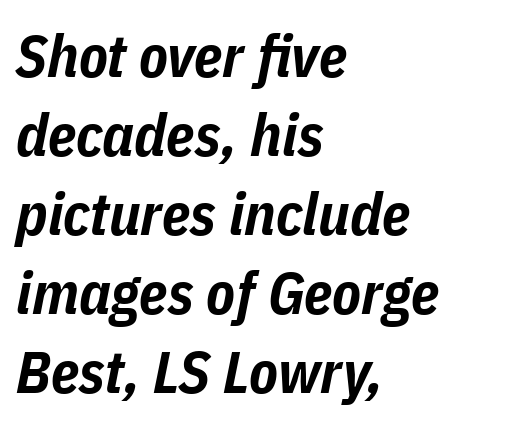
Spacing verdict: proportional, widths tailored to each character. Is the type bold? Yes — the strokes are clearly thick and heavy. Honestly, the letter spacing is just normal — you wouldn't notice it. The lettering tilts uniformly, giving the passage an italic look.
